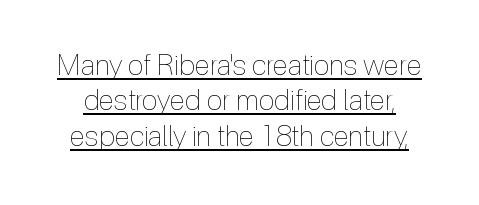
A typesetter would call this proportional, since set widths differ per character. Vertical strokes here are truly vertical. The type is set solid horizontally, with unmodified tracking. The passage shown is not bold in any degree. Notice how a bar underscores the lettering throughout.
